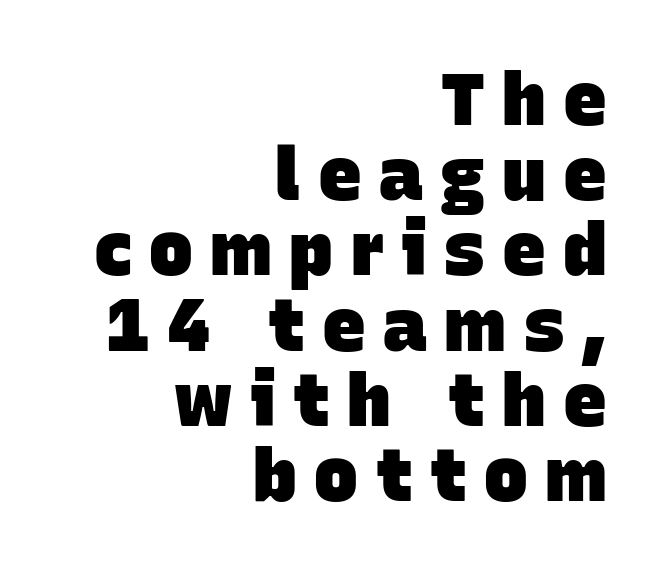
Unmarked baselines from the first word to the last. Spacing verdict: proportional, widths tailored to each character. Check where the strokes stop: nothing finishes them off — pure sans. Someone cranked the tracking dial way up on this one. The strokes are fattened all the way to bold. Interline gaps are noticeably narrow in this sample.
